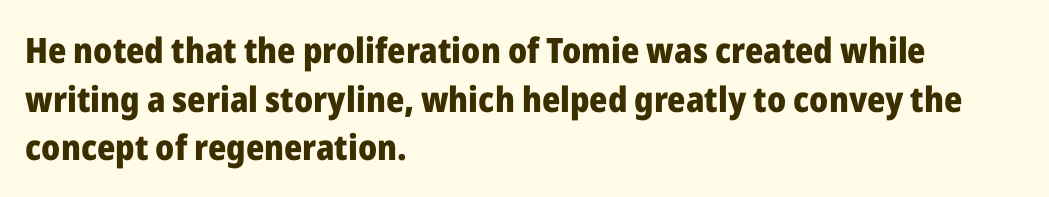
Q: Is the text bold? A: Yes.
Q: Is the text italic (slanted)? A: No, it is upright.
Q: Is the typeface a serif or a sans-serif typeface? A: Sans-serif.
Q: Is the text underlined? A: No.
Q: How is the paragraph aligned? A: Left-aligned.
Q: Is the spacing between letters normal or unusually wide? A: Normal.
Q: Is the spacing between lines tight, normal or loose? A: Normal.
Q: Width (condensed, normal, or wide)? A: Normal.
Q: Stroke contrast? A: Low.
Q: x-height? A: Medium.
Q: Monospaced? A: No.
